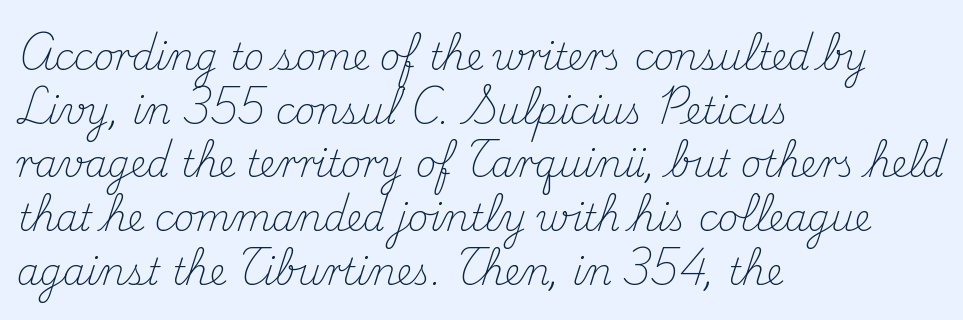
Q: Is the text bold? A: No.
Q: Is the text italic (slanted)? A: Yes.
Q: Is the typeface a serif or a sans-serif typeface? A: Serif.
Q: Is the text underlined? A: No.
Q: How is the paragraph aligned? A: Left-aligned.
Q: Is the spacing between letters normal or unusually wide? A: Normal.
Q: Is the spacing between lines tight, normal or loose? A: Normal.
Q: Width (condensed, normal, or wide)? A: Normal.
Q: Stroke contrast? A: Medium.
Q: x-height? A: Small.
Q: Monospaced? A: No.
